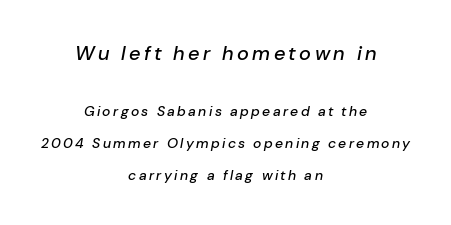
{"italic": "yes", "lean": "right", "slant_degrees": 10, "underline": "no", "align": "center", "line_spacing": "loose", "line_spacing_ratio": 2.29, "larger_block": "first", "size_ratio": 1.43, "glyph_px": 20}
